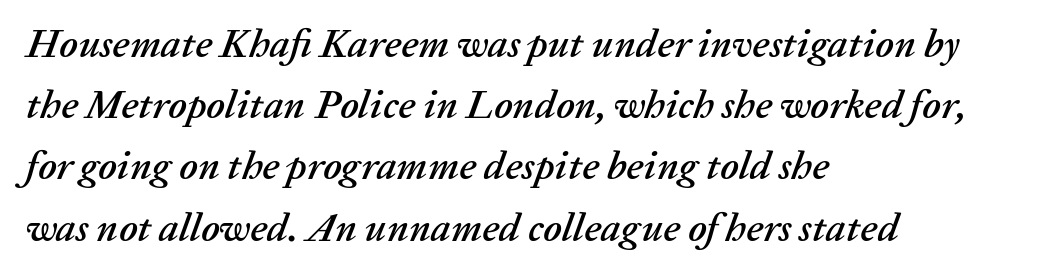
Do the characters align in a grid? No, the font is proportional. These lines are set flush left with a ragged right edge. Successive baselines arrive at the customary interval. The string is rendered with underlining switched off. Yep, that's italic — everything's leaning. Glyph-to-glyph distance matches everyday printed text.
